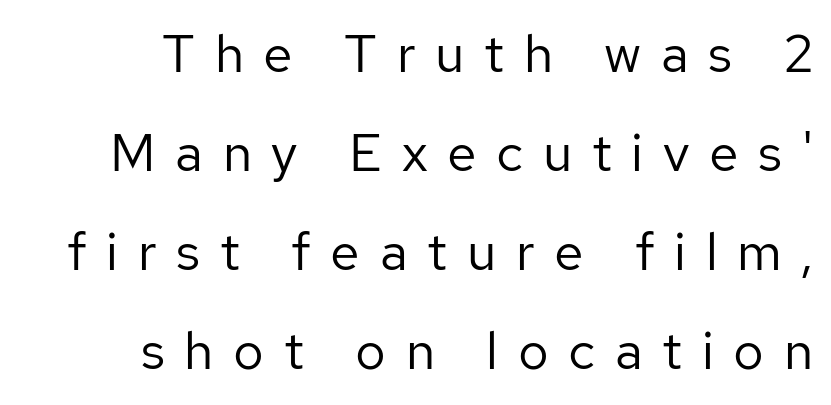
Does extra space separate the letters? Yes, quite a lot of it. Is this a fixed-width face? No — the glyphs have proportional, varying widths. The typography opts for an upright posture over an oblique one. The lines in this sample share a right terminus and differ only in where they begin. The letterforms sit at book weight or below.
